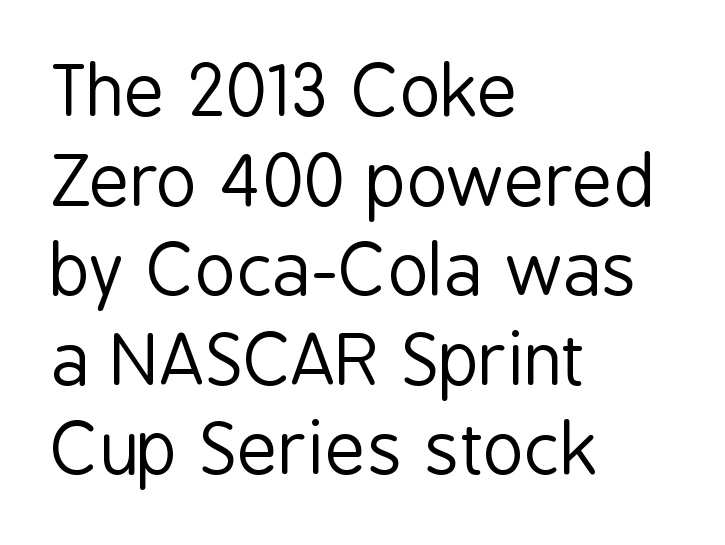
The image shows 70 px regular-weight, condensed sans-serif type, upright; set left-aligned, normal line spacing (1.28x), normal letter spacing, not underlined; low stroke contrast and a medium x-height.
